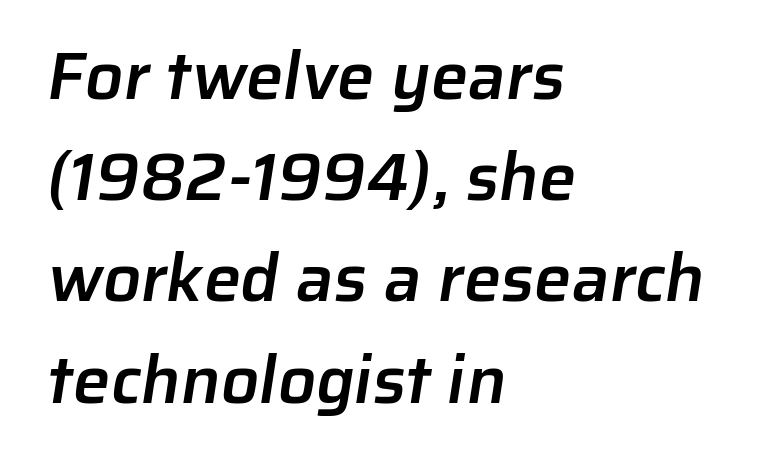
The image shows 67 px semibold sans-serif type; set left-aligned, normal line spacing (1.51x), normal letter spacing, not underlined; low stroke contrast and a medium x-height.
